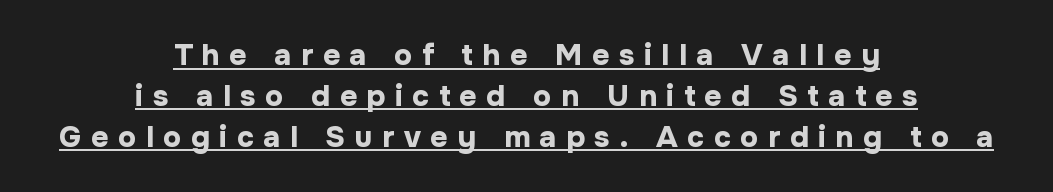
The image shows 30 px bold sans-serif type, upright; set centered, normal line spacing (1.36x), unusually wide letter spacing (+0.32 em), underlined; low stroke contrast and a medium x-height.
